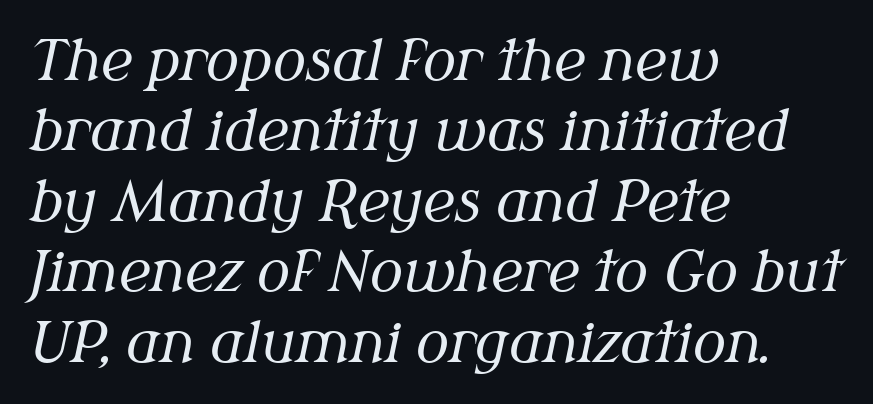
Q: Is the text bold? A: No.
Q: Is the text italic (slanted)? A: Yes, it leans right by about 12 degrees.
Q: Is the typeface a serif or a sans-serif typeface? A: Serif.
Q: Is the text underlined? A: No.
Q: How is the paragraph aligned? A: Left-aligned.
Q: Is the spacing between letters normal or unusually wide? A: Normal.
Q: Is the spacing between lines tight, normal or loose? A: Normal.
Q: Width (condensed, normal, or wide)? A: Normal.
Q: Stroke contrast? A: Medium.
Q: x-height? A: Medium.
Q: Monospaced? A: No.
